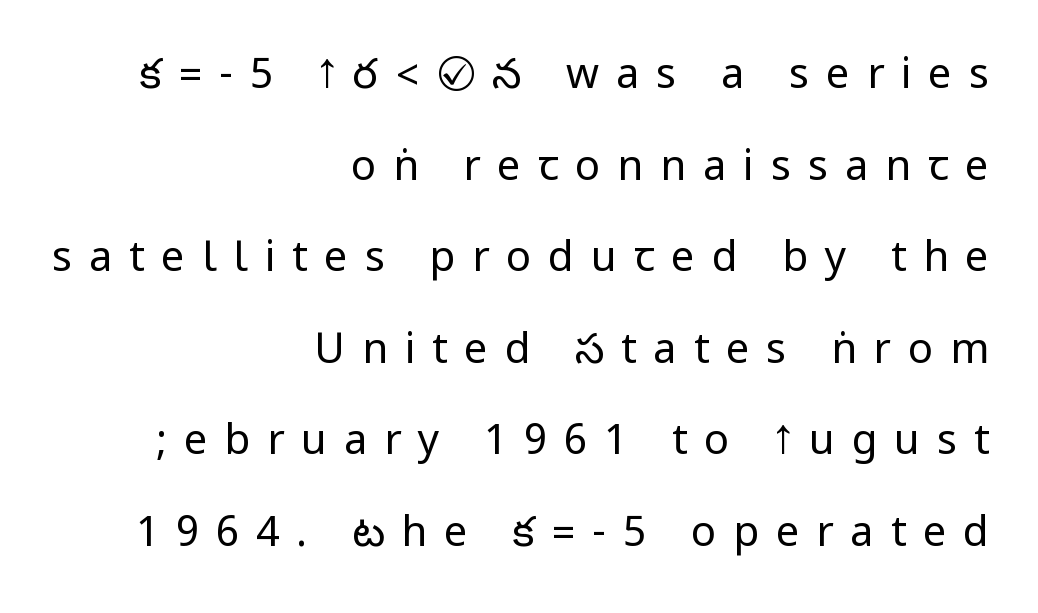
The image shows 42 px regular-weight, condensed sans-serif type, upright; set right-aligned, loose line spacing (2.18x), unusually wide letter spacing (+0.4 em), not underlined; low stroke contrast.
